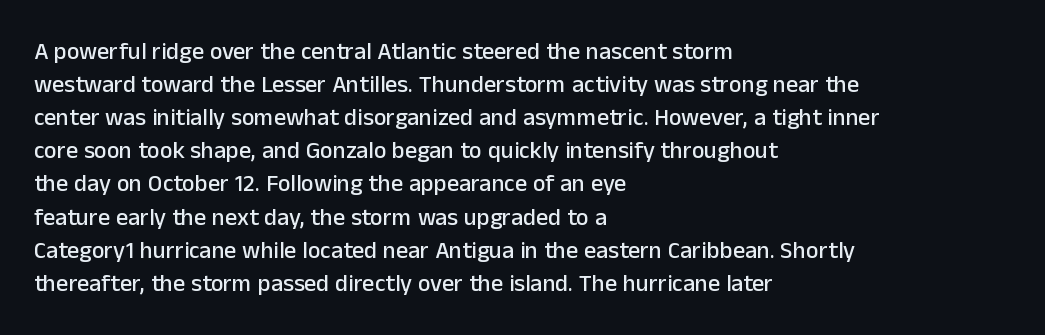
{"italic": "no", "underline": "no", "align": "left", "line_spacing": "normal", "line_spacing_ratio": 1.38, "letter_spacing": "normal", "letter_spacing_em": 0.0, "glyph_px": 24}
